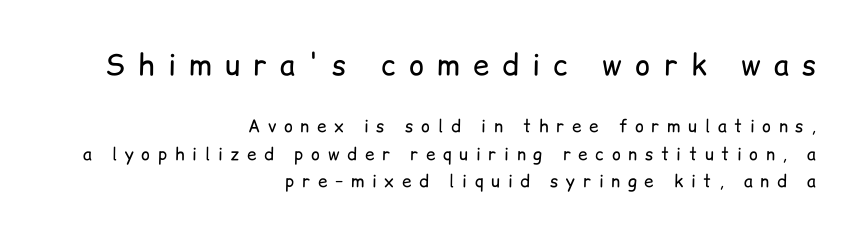
Q: Is the text bold? A: No.
Q: Is the text italic (slanted)? A: No, it is upright.
Q: Is the typeface a serif or a sans-serif typeface? A: Sans-serif.
Q: Is the text underlined? A: No.
Q: How is the paragraph aligned? A: Right-aligned.
Q: Is the spacing between letters normal or unusually wide? A: Unusually wide.
Q: Is the spacing between lines tight, normal or loose? A: Normal.
Q: Which block of text is set in a larger size, the first (top) or the second (bottom)? A: The first (top) one.
Q: Width (condensed, normal, or wide)? A: Normal.
Q: Stroke contrast? A: Low.
Q: x-height? A: Medium.
Q: Monospaced? A: No.
